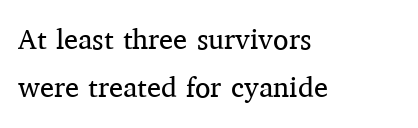
{"serif": "yes", "italic": "no", "bold": "no", "weight": "regular", "width": "normal", "stroke_contrast": "medium", "x_height": "medium", "monospaced": "no", "underline": "no", "align": "left", "line_spacing_ratio": 1.73, "letter_spacing": "normal", "letter_spacing_em": 0.0, "glyph_px": 28}
